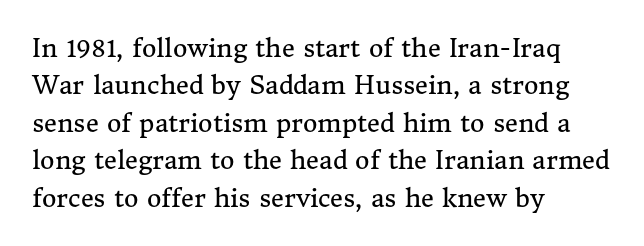
The image shows 25 px text type, upright; set left-aligned, normal line spacing (1.5x), normal letter spacing, not underlined.
